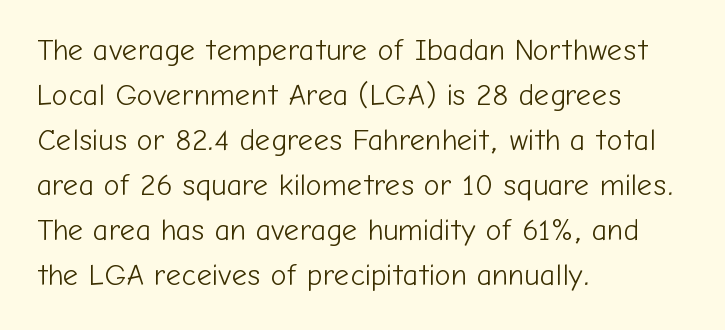
{"serif": "no", "italic": "no", "bold": "no", "weight": "light", "width": "normal", "stroke_contrast": "low", "x_height": "medium", "monospaced": "no", "underline": "no", "align": "left", "line_spacing": "normal", "line_spacing_ratio": 1.5, "letter_spacing": "normal", "letter_spacing_em": 0.0, "glyph_px": 30}
